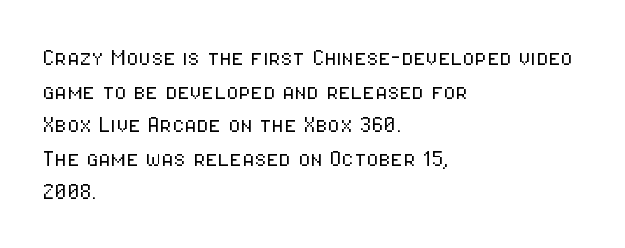
Q: Is the text bold? A: No.
Q: Is the text italic (slanted)? A: No, it is upright.
Q: Is the typeface a serif or a sans-serif typeface? A: Sans-serif.
Q: Is the text underlined? A: No.
Q: How is the paragraph aligned? A: Left-aligned.
Q: Is the spacing between letters normal or unusually wide? A: Normal.
Q: Width (condensed, normal, or wide)? A: Condensed.
Q: Stroke contrast? A: Low.
Q: x-height? A: Medium.
Q: Monospaced? A: No.
